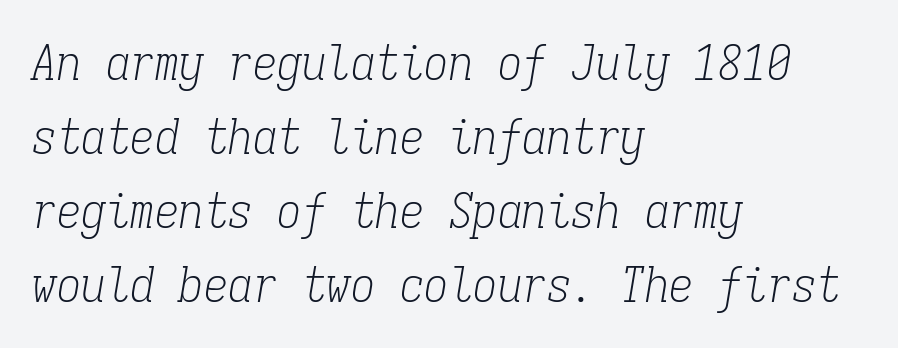
The image shows 49 px light, condensed serif type, italic (leaning right), monospaced; set left-aligned, normal line spacing (1.51x), normal letter spacing, not underlined; low stroke contrast and a medium x-height.
